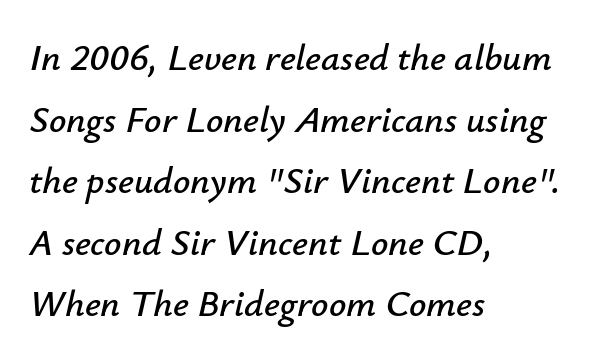
The image shows 38 px text type, italic (leaning right); set left-aligned, normal line spacing (1.62x), normal letter spacing, not underlined; low stroke contrast and a small x-height.
